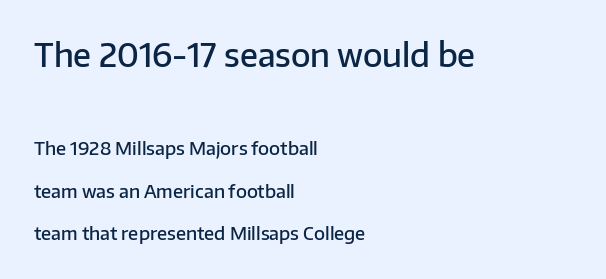
Q: Is the text bold? A: Semi-bold.
Q: Is the text italic (slanted)? A: No, it is upright.
Q: Is the typeface a serif or a sans-serif typeface? A: Sans-serif.
Q: Is the text underlined? A: No.
Q: How is the paragraph aligned? A: Left-aligned.
Q: Is the spacing between letters normal or unusually wide? A: Normal.
Q: Is the spacing between lines tight, normal or loose? A: Loose.
Q: Which block of text is set in a larger size, the first (top) or the second (bottom)? A: The first (top) one.
Q: Width (condensed, normal, or wide)? A: Normal.
Q: Stroke contrast? A: Low.
Q: x-height? A: Medium.
Q: Monospaced? A: No.
